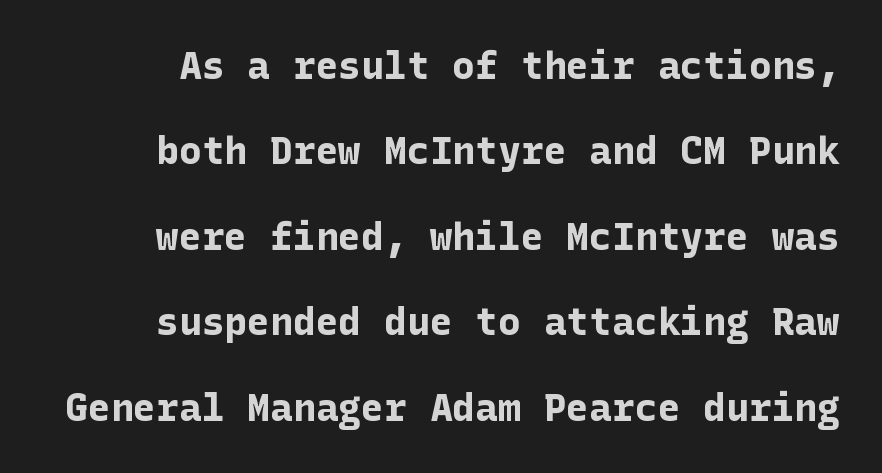
{"serif": "no", "italic": "no", "bold": "yes", "weight": "bold", "width": "normal", "stroke_contrast": "low", "x_height": "medium", "underline": "no", "line_spacing": "loose", "line_spacing_ratio": 2.25, "letter_spacing": "normal", "letter_spacing_em": 0.0, "glyph_px": 38}
